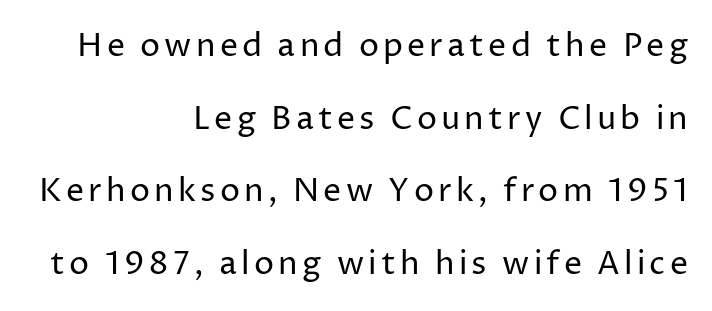
{"serif": "no", "italic": "no", "bold": "no", "weight": "regular", "width": "normal", "stroke_contrast": "low", "x_height": "medium", "monospaced": "no", "underline": "no", "align": "right", "line_spacing": "loose", "line_spacing_ratio": 2.27, "glyph_px": 32}
